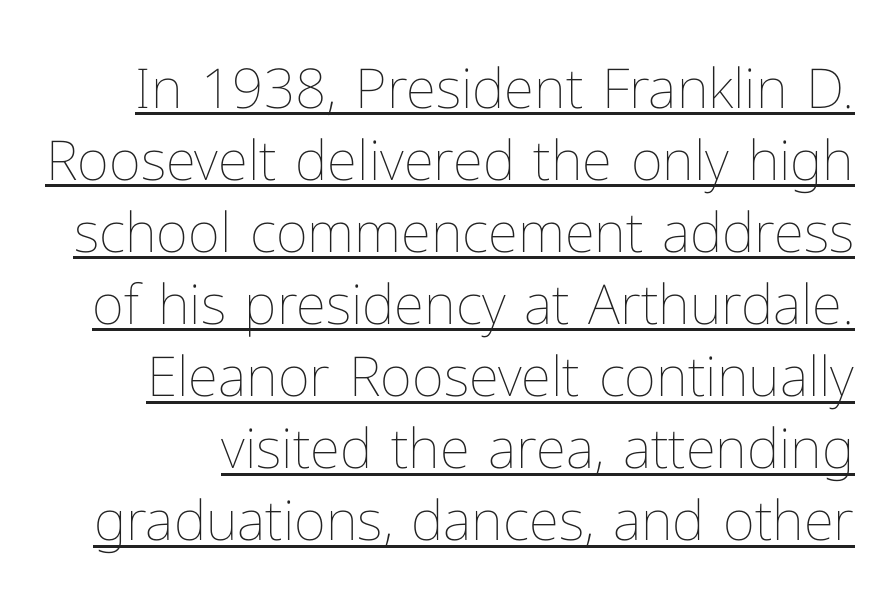
The image shows 55 px thin type, upright; set normal line spacing (1.31x), normal letter spacing, underlined; low stroke contrast and a medium x-height.
